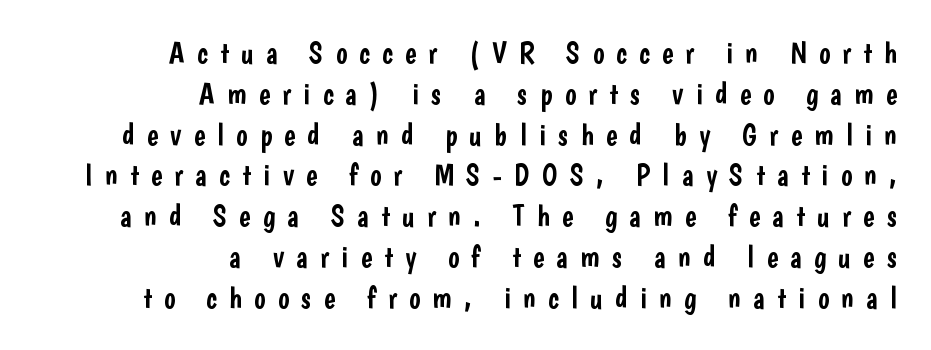
{"serif": "no", "italic": "no", "width": "condensed", "stroke_contrast": "low", "x_height": "medium", "monospaced": "no", "underline": "no", "align": "right", "line_spacing": "normal", "line_spacing_ratio": 1.36, "letter_spacing": "wide", "letter_spacing_em": 0.41, "glyph_px": 30}
